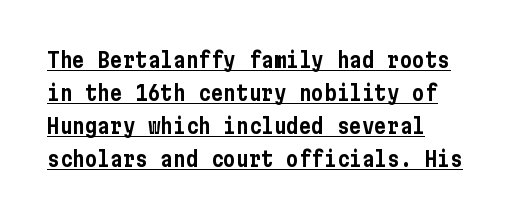
The image shows 21 px text type, upright; set left-aligned, normal line spacing (1.57x), normal letter spacing, underlined.
